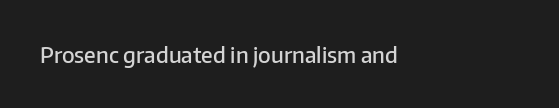
The characters look somewhat weighty, a semibold short of true bold. The letters stand upright; this is a roman face. The strip under each line holds only bare page. Each word holds together tightly as a unit, with standard inter-letter gaps. The compositor pushed each line to the left boundary.
